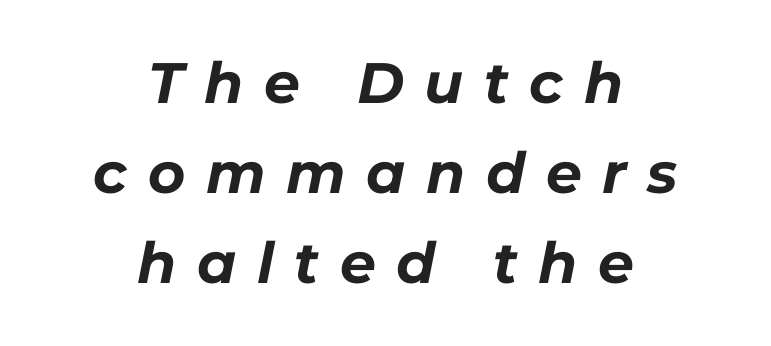
{"italic": "yes", "lean": "right", "slant_degrees": 11, "bold": "yes", "weight": "bold", "width": "normal", "stroke_contrast": "low", "x_height": "medium", "monospaced": "no", "underline": "no", "align": "center", "line_spacing": "normal", "line_spacing_ratio": 1.58, "letter_spacing": "wide", "letter_spacing_em": 0.36, "glyph_px": 57}
